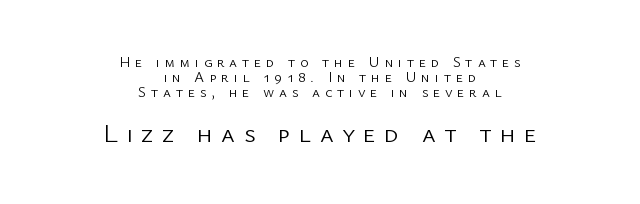
{"italic": "no", "bold": "no", "underline": "no", "align": "center", "line_spacing": "tight", "line_spacing_ratio": 0.99, "letter_spacing": "wide", "letter_spacing_em": 0.32, "larger_block": "second", "size_ratio": 1.73, "glyph_px": 26}
